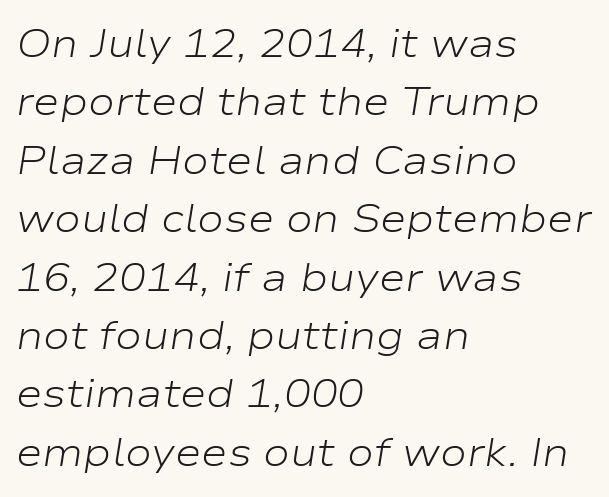
The image shows 40 px light, wide type, italic (leaning right); set left-aligned, normal line spacing (1.46x), normal letter spacing, not underlined; low stroke contrast and a medium x-height.
